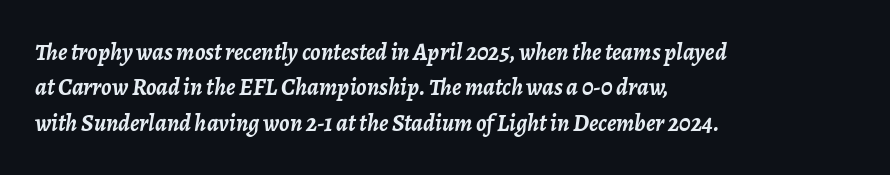
{"italic": "yes", "lean": "right", "slant_degrees": 7, "bold": "yes", "underline": "no", "align": "left", "line_spacing": "normal", "line_spacing_ratio": 1.47, "letter_spacing": "normal", "letter_spacing_em": 0.0, "glyph_px": 24}
